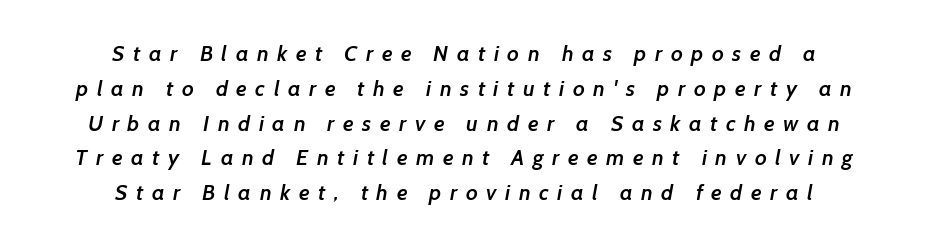
The image shows 22 px text type; set centered, normal line spacing (1.58x), unusually wide letter spacing (+0.39 em), not underlined.
